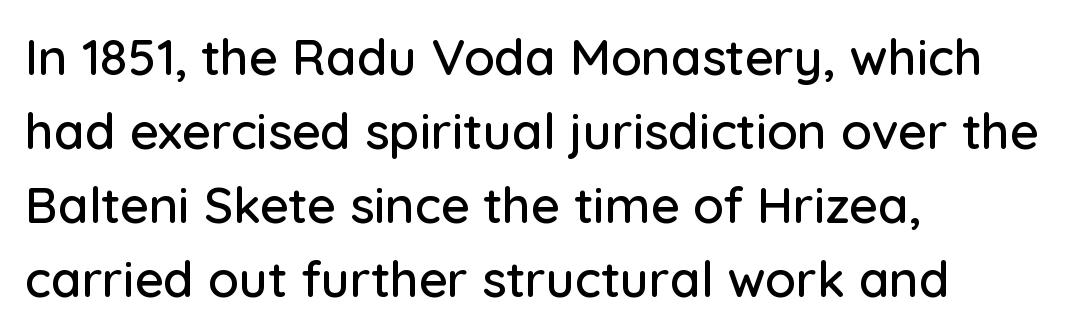
Q: Is the text italic (slanted)? A: No, it is upright.
Q: Is the typeface a serif or a sans-serif typeface? A: Sans-serif.
Q: Is the text underlined? A: No.
Q: How is the paragraph aligned? A: Left-aligned.
Q: Is the spacing between letters normal or unusually wide? A: Normal.
Q: Is the spacing between lines tight, normal or loose? A: Normal.
Q: Width (condensed, normal, or wide)? A: Normal.
Q: Stroke contrast? A: Low.
Q: x-height? A: Medium.
Q: Monospaced? A: No.
